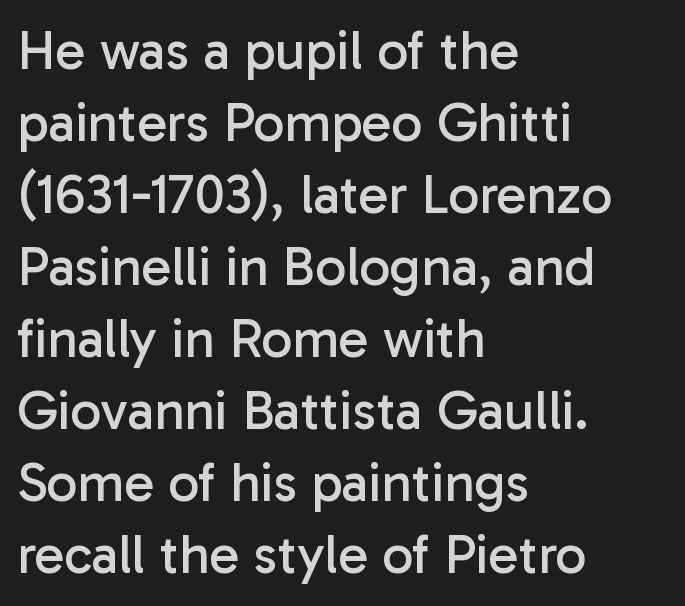
Stroke terminals: plain, sans-serif. These lines keep a tight, regular rhythm from letter to letter. The words here are not underlined. Stems here are at most as thick as an everyday book face. Students, observe: this is what conventionally led text looks like. The specimen reads as upright at a glance.
